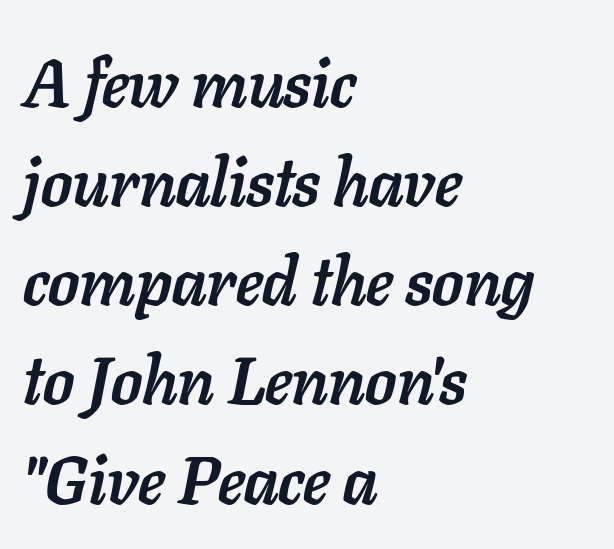
{"italic": "yes", "lean": "right", "slant_degrees": 11, "bold": "yes", "weight": "semibold", "width": "normal", "stroke_contrast": "low", "x_height": "medium", "monospaced": "no", "underline": "no", "align": "left", "line_spacing": "normal", "line_spacing_ratio": 1.48, "letter_spacing": "normal", "letter_spacing_em": 0.0, "glyph_px": 67}
